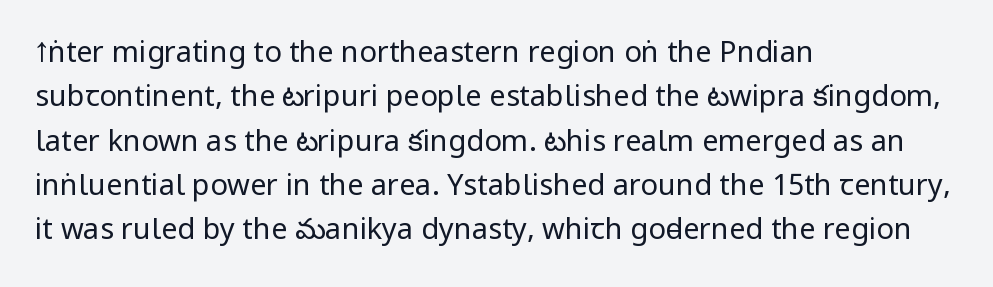
Weight: regular or lighter. Students, observe: this is what conventionally led text looks like. The glyphs in this specimen are sans serif. Each letter keeps its own natural width here, so spacing adapts to shape. Tracking value appears to be zero — textbook default spacing. Upright lettering throughout.
